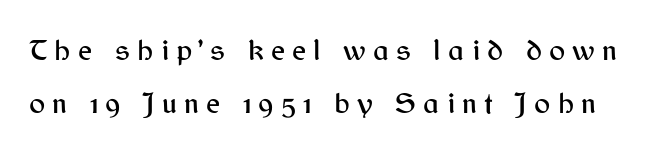
The image shows 30 px sans-serif type, upright; set line spacing 1.78x, unusually wide letter spacing (+0.24 em), not underlined; medium stroke contrast and a medium x-height.
